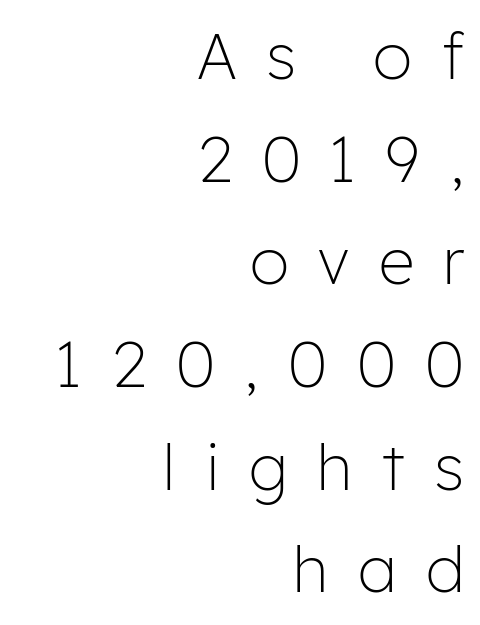
{"serif": "no", "italic": "no", "bold": "no", "weight": "light", "width": "normal", "stroke_contrast": "low", "x_height": "medium", "monospaced": "no", "underline": "no", "align": "right", "line_spacing": "normal", "line_spacing_ratio": 1.63, "letter_spacing": "wide", "letter_spacing_em": 0.47, "glyph_px": 63}
